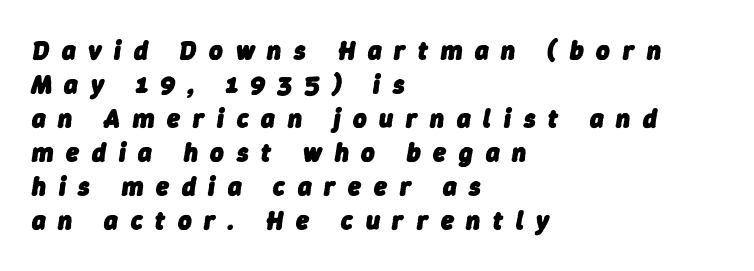
The image shows 26 px bold type, italic (leaning right); set left-aligned, normal line spacing (1.31x), unusually wide letter spacing (+0.49 em), not underlined.
